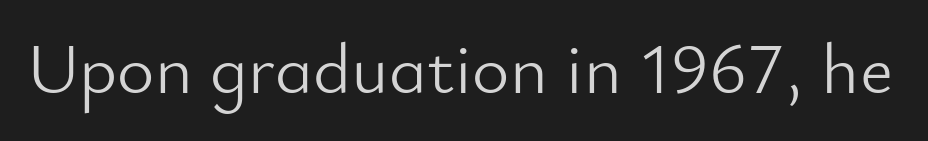
Q: Is the text bold? A: No.
Q: Is the text italic (slanted)? A: No, it is upright.
Q: Is the typeface a serif or a sans-serif typeface? A: Sans-serif.
Q: Is the text underlined? A: No.
Q: Is the spacing between letters normal or unusually wide? A: Normal.
Q: Width (condensed, normal, or wide)? A: Normal.
Q: Stroke contrast? A: Low.
Q: x-height? A: Small.
Q: Monospaced? A: No.
